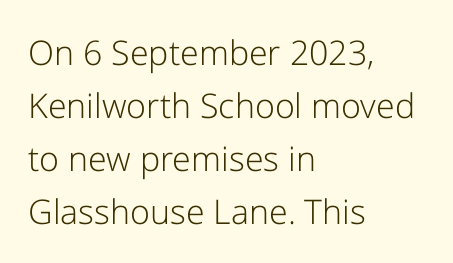
The image shows 34 px light sans-serif type, upright; set left-aligned, normal line spacing (1.56x), normal letter spacing, not underlined; low stroke contrast and a medium x-height.
